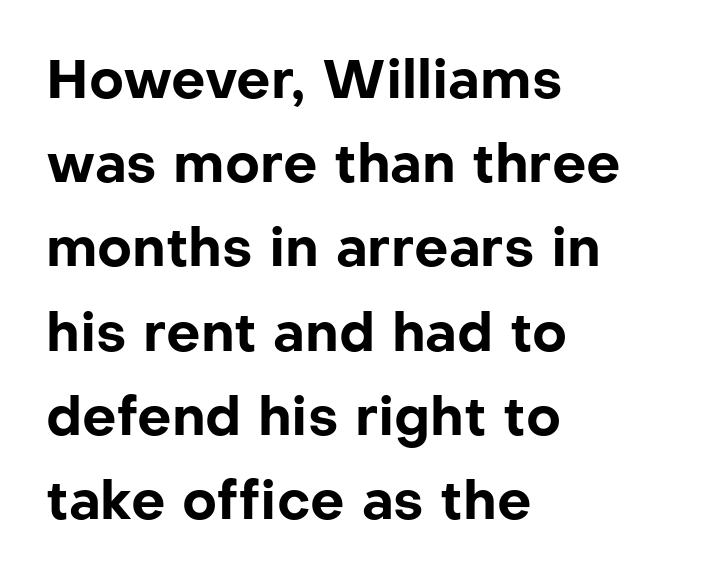
Q: Is the text bold? A: Yes.
Q: Is the text italic (slanted)? A: No, it is upright.
Q: Is the typeface a serif or a sans-serif typeface? A: Sans-serif.
Q: Is the text underlined? A: No.
Q: How is the paragraph aligned? A: Left-aligned.
Q: Is the spacing between letters normal or unusually wide? A: Normal.
Q: Is the spacing between lines tight, normal or loose? A: Normal.
Q: Width (condensed, normal, or wide)? A: Normal.
Q: Stroke contrast? A: Low.
Q: x-height? A: Medium.
Q: Monospaced? A: No.
